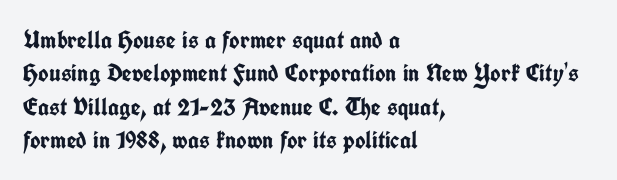
{"italic": "no", "bold": "yes", "underline": "no", "align": "left", "line_spacing": "normal", "line_spacing_ratio": 1.34, "letter_spacing": "normal", "letter_spacing_em": 0.0, "glyph_px": 25}
